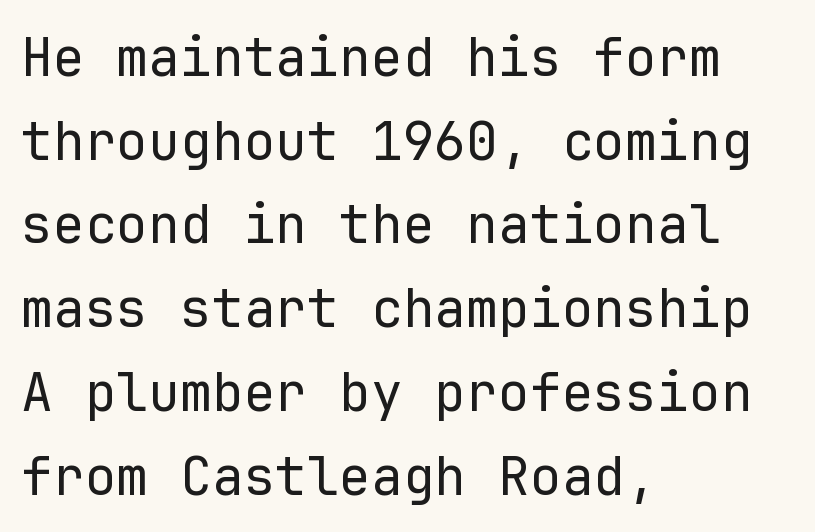
Check where the strokes stop: nothing finishes them off — pure sans. Students, observe: this is what conventionally led text looks like. Between one letter and the next there's only the usual sliver of space. This rendering features lettering with no underline. Every character here occupies the same horizontal width, giving the sample a typewriter-like rhythm. If you drew a line through each stem, it would be perfectly vertical.
